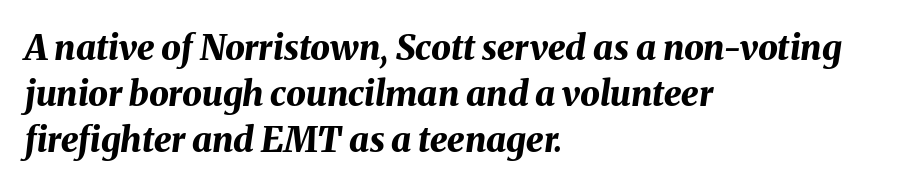
Q: Is the text bold? A: Yes.
Q: Is the text italic (slanted)? A: Yes, it leans right by about 8 degrees.
Q: Is the text underlined? A: No.
Q: How is the paragraph aligned? A: Left-aligned.
Q: Is the spacing between letters normal or unusually wide? A: Normal.
Q: Is the spacing between lines tight, normal or loose? A: Normal.
Q: Width (condensed, normal, or wide)? A: Normal.
Q: Stroke contrast? A: Medium.
Q: x-height? A: Medium.
Q: Monospaced? A: No.
